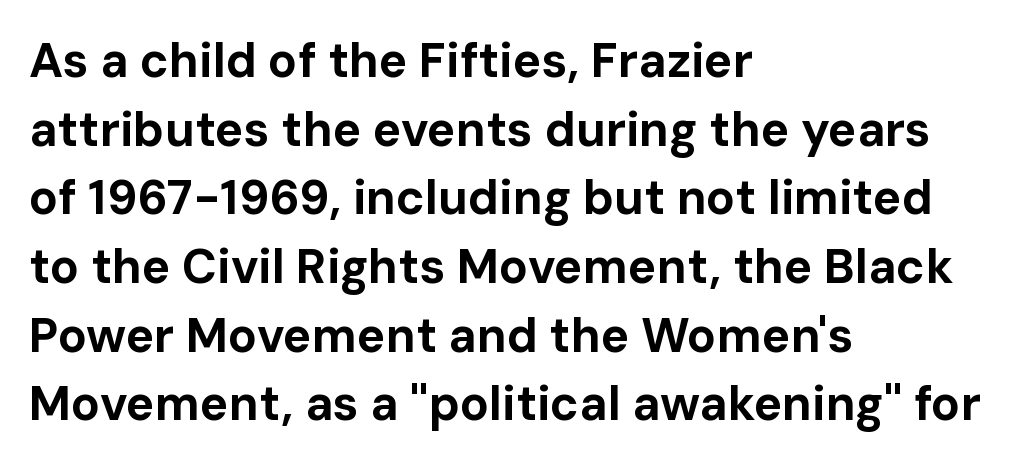
Q: Is the text bold? A: Yes.
Q: Is the text italic (slanted)? A: No, it is upright.
Q: Is the typeface a serif or a sans-serif typeface? A: Sans-serif.
Q: Is the text underlined? A: No.
Q: How is the paragraph aligned? A: Left-aligned.
Q: Is the spacing between letters normal or unusually wide? A: Normal.
Q: Is the spacing between lines tight, normal or loose? A: Normal.
Q: Width (condensed, normal, or wide)? A: Normal.
Q: Stroke contrast? A: Low.
Q: x-height? A: Medium.
Q: Monospaced? A: No.
